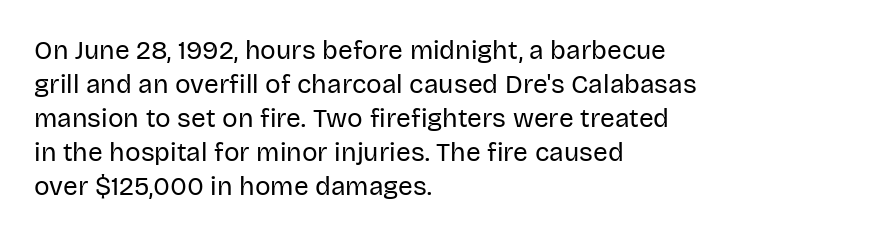
{"italic": "no", "bold": "no", "underline": "no", "align": "left", "line_spacing": "normal", "line_spacing_ratio": 1.31, "letter_spacing": "normal", "letter_spacing_em": 0.0, "glyph_px": 26}
